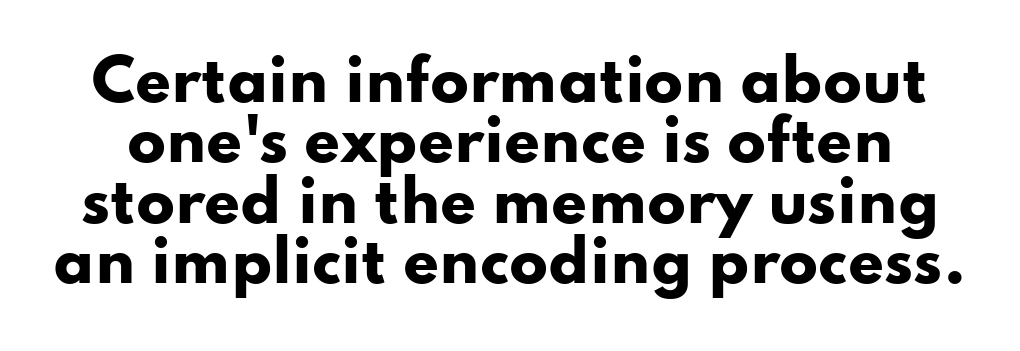
{"serif": "no", "italic": "no", "bold": "yes", "weight": "heavy", "width": "wide", "stroke_contrast": "low", "x_height": "small", "monospaced": "no", "underline": "no", "line_spacing": "tight", "line_spacing_ratio": 1.06, "letter_spacing": "normal", "letter_spacing_em": 0.0, "glyph_px": 57}
